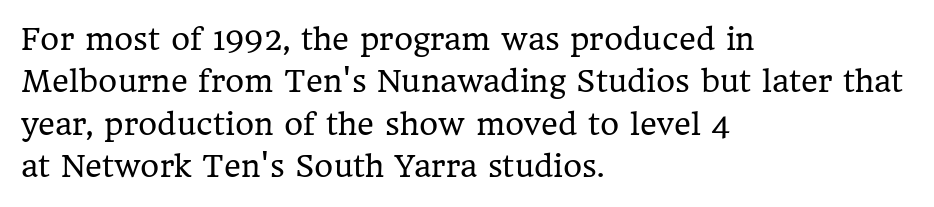
The image shows 29 px regular-weight serif type, upright; set left-aligned, normal line spacing (1.46x), normal letter spacing, not underlined; low stroke contrast and a medium x-height.
